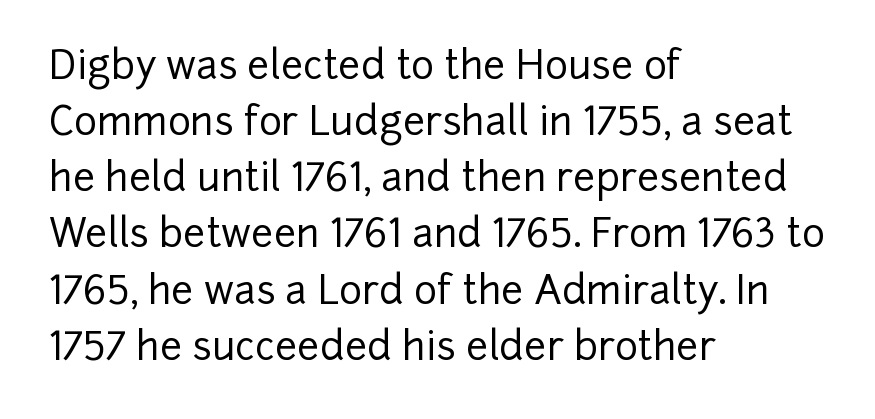
Serifs: no, the terminals of the letterforms are clean. When letters stand straight like this, we call the style roman or upright. One glance says typical: line gaps are just what's usual. If you drew a ruler down the left edge, every line would touch it. Words appear dense and cohesive because spacing is normal.
